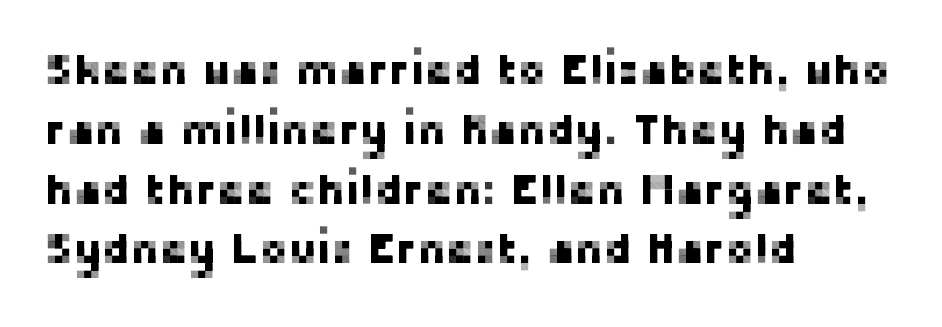
{"serif": "no", "italic": "no", "width": "normal", "stroke_contrast": "low", "x_height": "medium", "monospaced": "no", "underline": "no", "align": "left", "line_spacing": "normal", "line_spacing_ratio": 1.39, "letter_spacing": "normal", "letter_spacing_em": 0.0, "glyph_px": 43}
